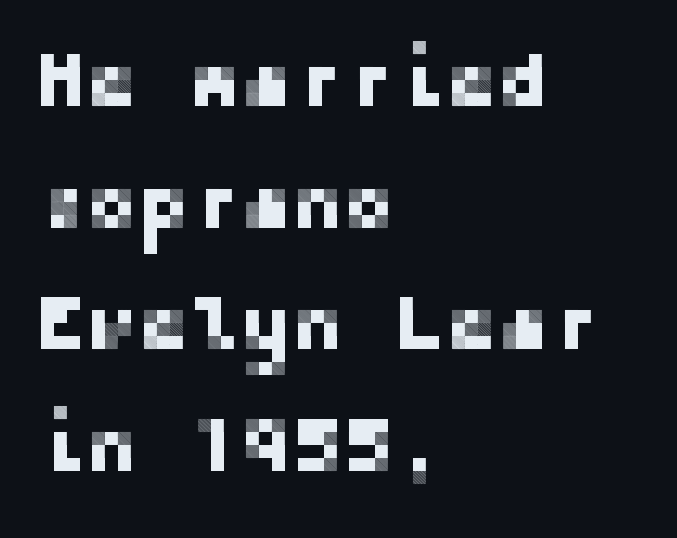
The image shows 77 px sans-serif type, upright; set left-aligned, normal line spacing (1.58x), normal letter spacing, not underlined; low stroke contrast and a medium x-height.
